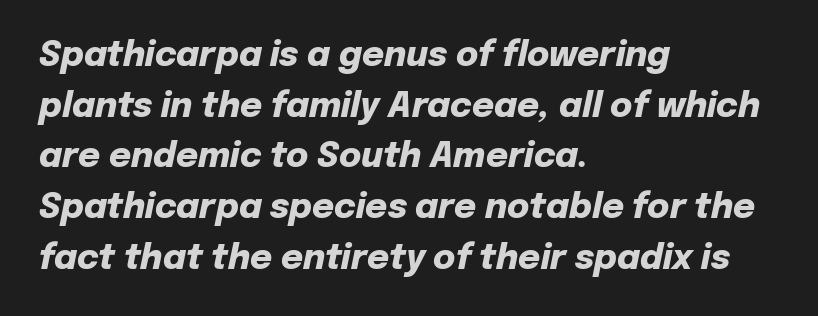
Spacing between characters is what you'd get straight out of the box. Bare-footed words on every line. The lines in this sample share a left origin and differ only in where they stop. The rendering uses a moderate line-height, typical for paragraphs. Spacing verdict: proportional, widths tailored to each character.
